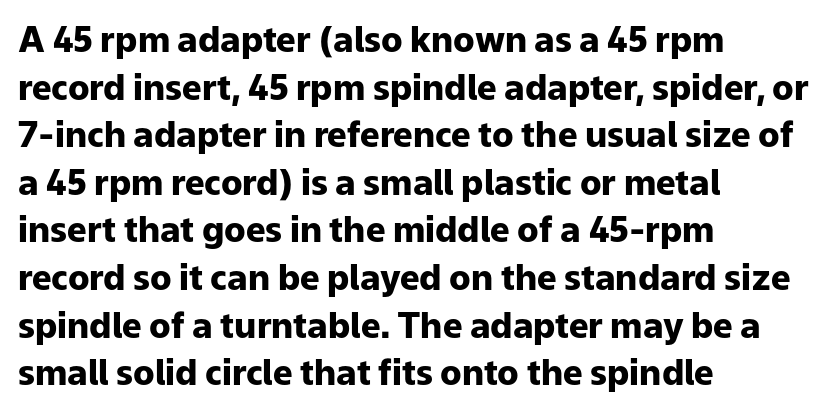
Q: Is the text bold? A: Yes.
Q: Is the text italic (slanted)? A: No, it is upright.
Q: Is the typeface a serif or a sans-serif typeface? A: Sans-serif.
Q: Is the text underlined? A: No.
Q: How is the paragraph aligned? A: Left-aligned.
Q: Is the spacing between letters normal or unusually wide? A: Normal.
Q: Is the spacing between lines tight, normal or loose? A: Normal.
Q: Width (condensed, normal, or wide)? A: Normal.
Q: Stroke contrast? A: Low.
Q: x-height? A: Medium.
Q: Monospaced? A: No.
